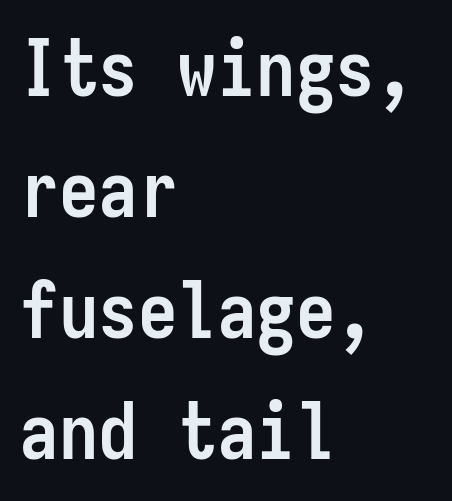
The rendering shows plain stroke endings on the letterforms — a sans-serif design. Descender tails drop into unmarked territory. The sample has been set heavy, in full bold. The face used here is monospaced, like something from a code editor.
